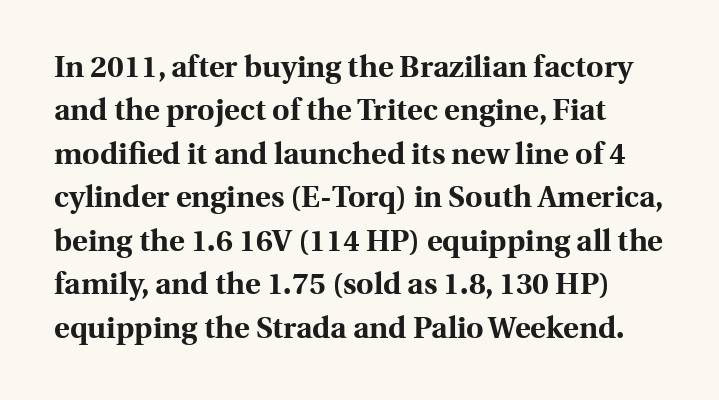
{"serif": "yes", "italic": "no", "bold": "yes", "weight": "bold", "width": "normal", "x_height": "medium", "monospaced": "no", "underline": "no", "line_spacing": "normal", "line_spacing_ratio": 1.45, "letter_spacing": "normal", "letter_spacing_em": 0.0, "glyph_px": 30}
